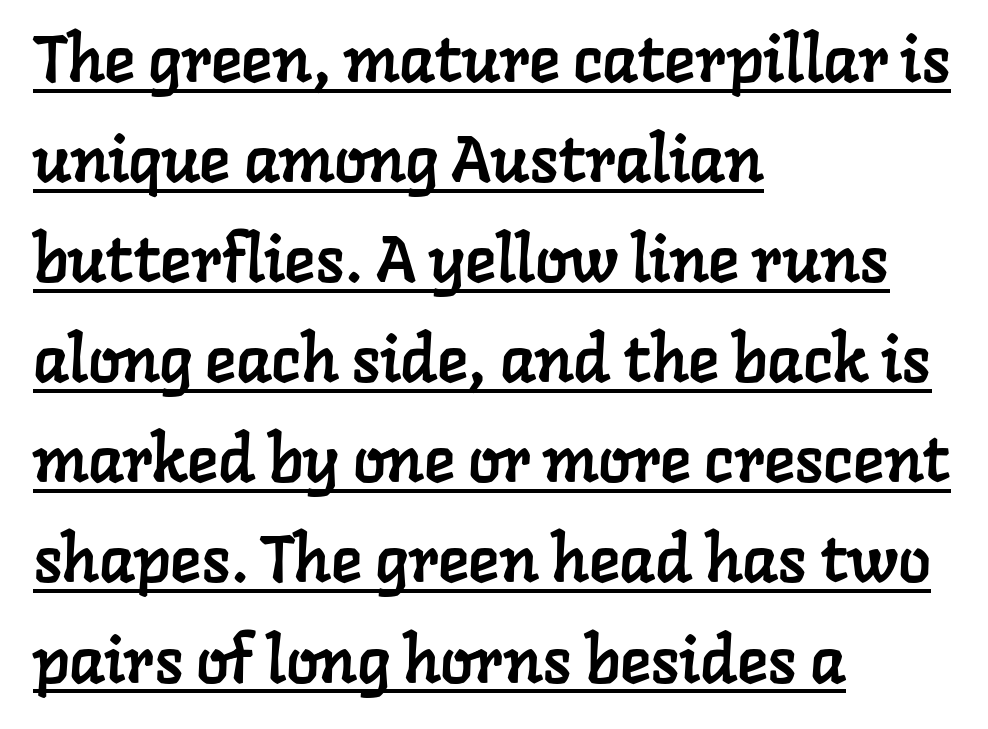
{"serif": "yes", "width": "normal", "stroke_contrast": "low", "x_height": "medium", "monospaced": "no", "underline": "yes", "align": "left", "line_spacing": "normal", "line_spacing_ratio": 1.54, "letter_spacing": "normal", "letter_spacing_em": 0.0, "glyph_px": 65}
